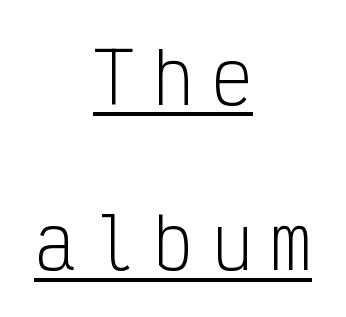
{"serif": "no", "italic": "no", "bold": "no", "weight": "light", "width": "condensed", "stroke_contrast": "low", "x_height": "medium", "monospaced": "yes", "underline": "yes", "align": "center", "line_spacing": "loose", "line_spacing_ratio": 2.36, "letter_spacing": "wide", "letter_spacing_em": 0.24, "glyph_px": 70}
